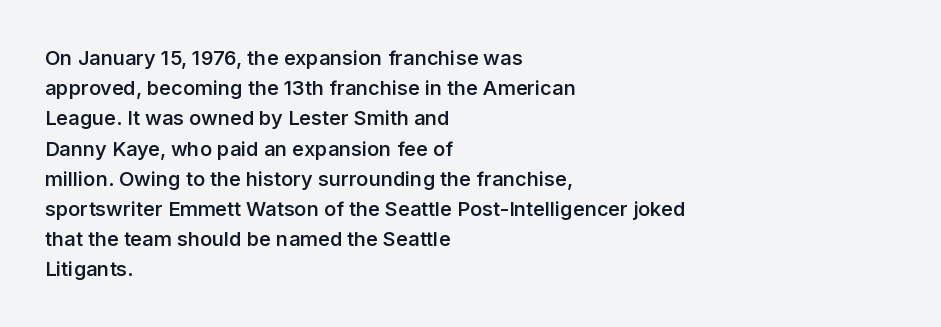
{"italic": "no", "bold": "semi", "underline": "no", "align": "left", "line_spacing": "normal", "line_spacing_ratio": 1.51, "letter_spacing": "normal", "letter_spacing_em": 0.0, "glyph_px": 20}
